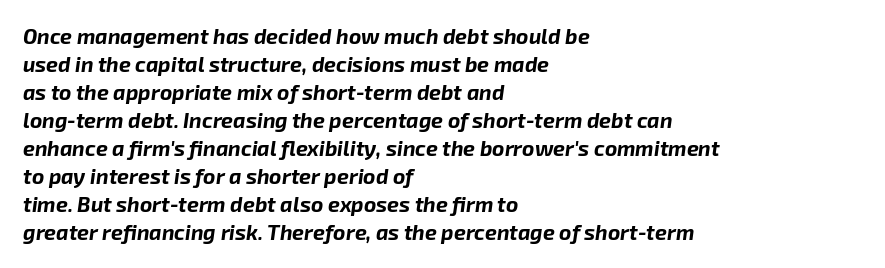
{"italic": "yes", "lean": "right", "slant_degrees": 8, "bold": "yes", "underline": "no", "align": "left", "line_spacing": "normal", "line_spacing_ratio": 1.33, "letter_spacing": "normal", "letter_spacing_em": 0.0, "glyph_px": 21}
